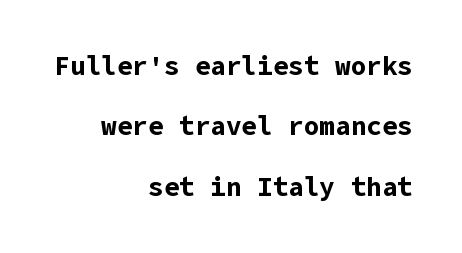
{"italic": "no", "bold": "yes", "underline": "no", "align": "right", "line_spacing": "loose", "line_spacing_ratio": 2.32, "letter_spacing": "normal", "letter_spacing_em": 0.0, "glyph_px": 26}
